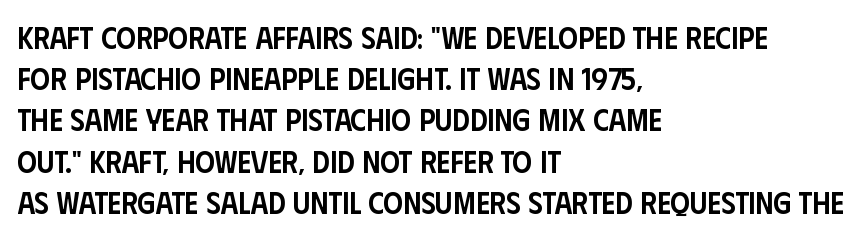
Q: Is the text bold? A: Semi-bold.
Q: Is the text italic (slanted)? A: No, it is upright.
Q: Is the typeface a serif or a sans-serif typeface? A: Sans-serif.
Q: Is the text underlined? A: No.
Q: How is the paragraph aligned? A: Left-aligned.
Q: Is the spacing between letters normal or unusually wide? A: Normal.
Q: Is the spacing between lines tight, normal or loose? A: Normal.
Q: Width (condensed, normal, or wide)? A: Condensed.
Q: Stroke contrast? A: Low.
Q: x-height? A: Large.
Q: Monospaced? A: No.
